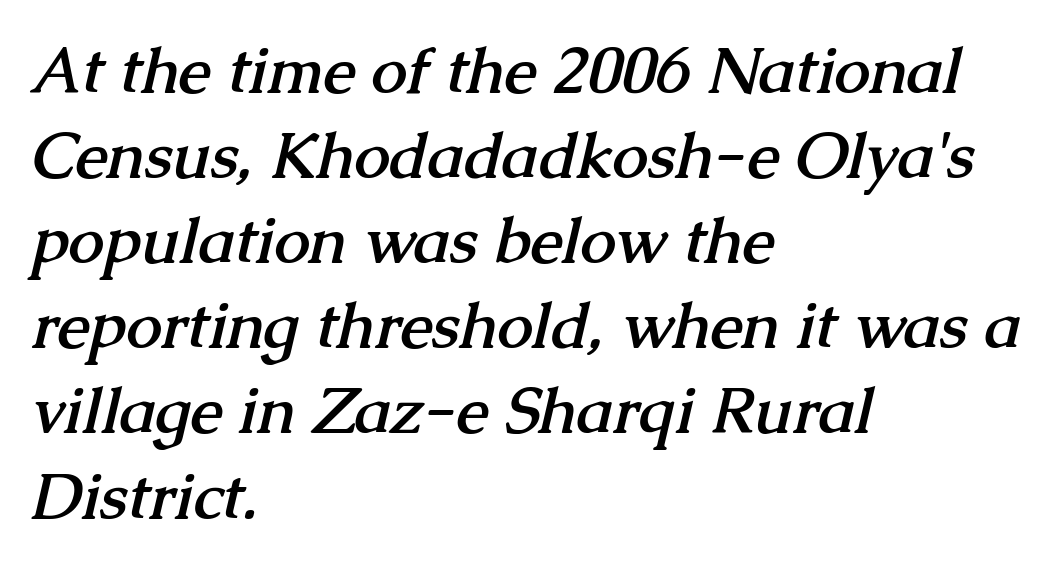
The image shows 64 px semibold serif type; set left-aligned, normal line spacing (1.33x), normal letter spacing, not underlined; medium stroke contrast and a medium x-height.
